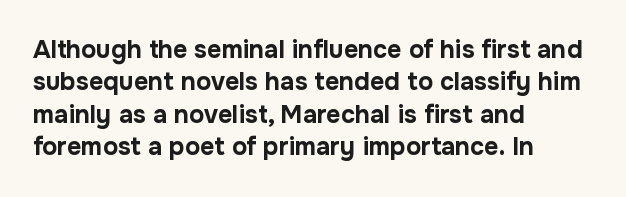
Q: Is the text bold? A: Yes.
Q: Is the text italic (slanted)? A: No, it is upright.
Q: Is the text underlined? A: No.
Q: How is the paragraph aligned? A: Left-aligned.
Q: Is the spacing between letters normal or unusually wide? A: Normal.
Q: Is the spacing between lines tight, normal or loose? A: Normal.
